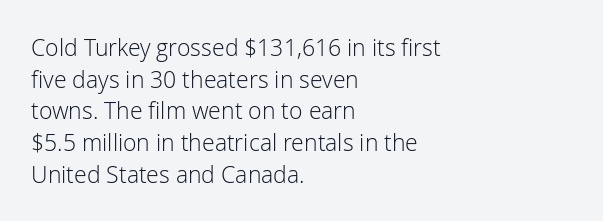
A roman cut, with each character standing at attention. Line spacing here is normal. The text block is weighted toward the left margin, trailing off unevenly rightward. Lines of text with bare space underneath. Nothing unusual about the tracking: characters are spaced as the font intends. A quiet, ordinary-to-light weight characterises the typeface.
